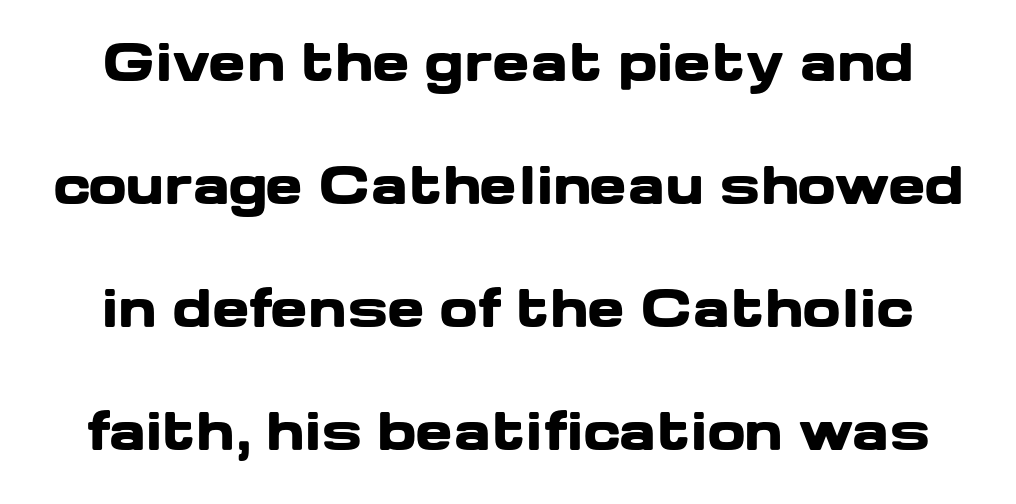
{"serif": "no", "italic": "no", "bold": "yes", "weight": "heavy", "width": "wide", "stroke_contrast": "low", "x_height": "medium", "monospaced": "no", "underline": "no", "line_spacing": "loose", "line_spacing_ratio": 2.46, "letter_spacing": "normal", "letter_spacing_em": 0.0, "glyph_px": 50}
